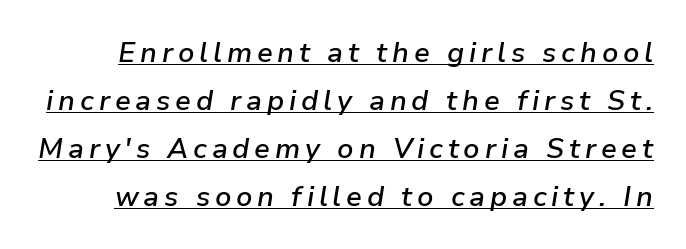
Proportional: the letters do not fall into vertical columns. Is the type slanted? Yes — the strokes lean at a clear angle. In terms of weight, the rendering is demibold, just under bold. Underlined type.
